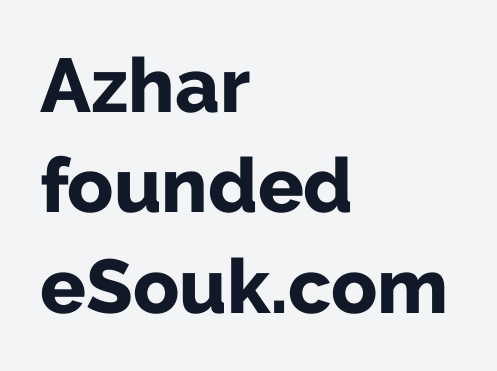
The image shows 76 px bold sans-serif type, upright; set left-aligned, normal line spacing (1.32x), normal letter spacing, not underlined; low stroke contrast and a medium x-height.
